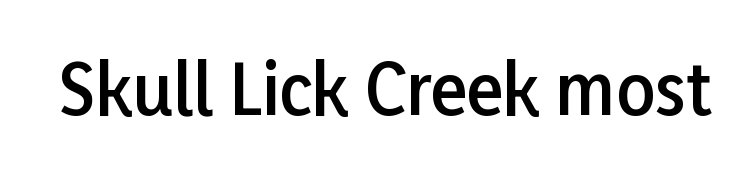
Q: Is the text bold? A: Semi-bold.
Q: Is the text italic (slanted)? A: No, it is upright.
Q: Is the typeface a serif or a sans-serif typeface? A: Sans-serif.
Q: Is the text underlined? A: No.
Q: Is the spacing between letters normal or unusually wide? A: Normal.
Q: Width (condensed, normal, or wide)? A: Normal.
Q: Stroke contrast? A: Low.
Q: x-height? A: Medium.
Q: Monospaced? A: No.
